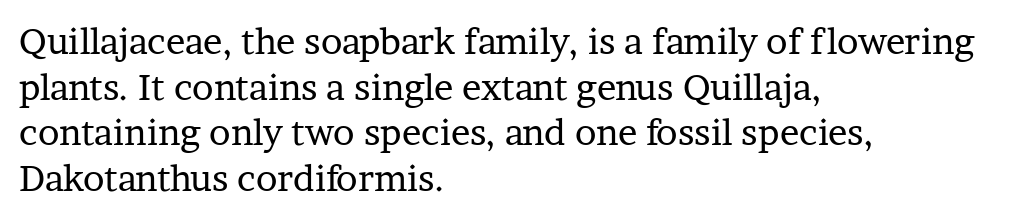
{"serif": "yes", "italic": "no", "bold": "no", "weight": "regular", "width": "normal", "stroke_contrast": "low", "x_height": "medium", "monospaced": "no", "underline": "no", "align": "left", "line_spacing": "normal", "line_spacing_ratio": 1.27, "letter_spacing": "normal", "letter_spacing_em": 0.0, "glyph_px": 36}
